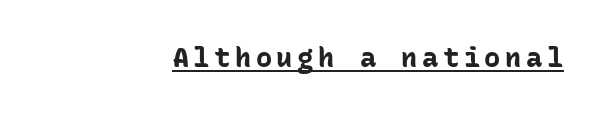
Q: Is the text bold? A: Yes.
Q: Is the text italic (slanted)? A: No, it is upright.
Q: Is the text underlined? A: Yes.
Q: How is the paragraph aligned? A: Right-aligned.
